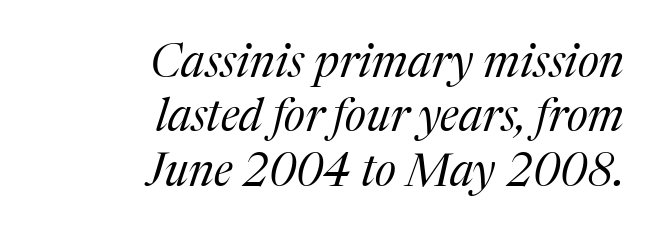
Q: Is the text bold? A: No.
Q: Is the text italic (slanted)? A: Yes, it leans right by about 17 degrees.
Q: Is the typeface a serif or a sans-serif typeface? A: Serif.
Q: Is the text underlined? A: No.
Q: How is the paragraph aligned? A: Right-aligned.
Q: Is the spacing between letters normal or unusually wide? A: Normal.
Q: Width (condensed, normal, or wide)? A: Normal.
Q: Stroke contrast? A: Medium.
Q: x-height? A: Medium.
Q: Monospaced? A: No.
